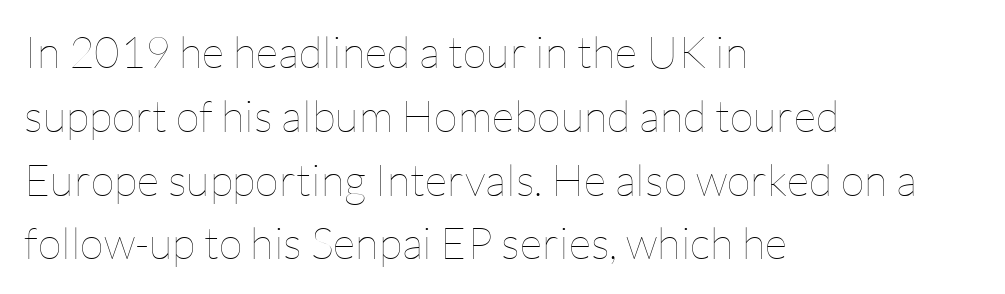
A light-to-regular cut is what we see here. The passage shown stacks its lines at a standard gap. Is the letter spacing exaggerated? No — it looks like the ordinary default. This rendering uses left alignment, leaving the right contour irregular. Anything drawn beneath the words? Only blank space. A roman cut, with each character standing at attention.
